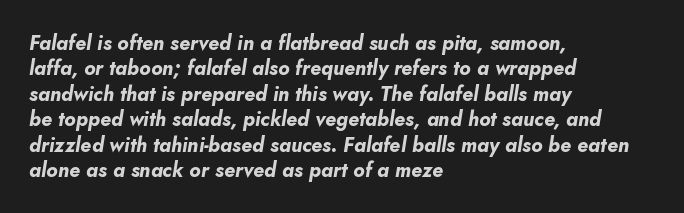
{"italic": "yes", "lean": "right", "slant_degrees": 10, "bold": "yes", "underline": "no", "align": "left", "line_spacing": "normal", "line_spacing_ratio": 1.27, "letter_spacing": "normal", "letter_spacing_em": 0.0, "glyph_px": 20}
